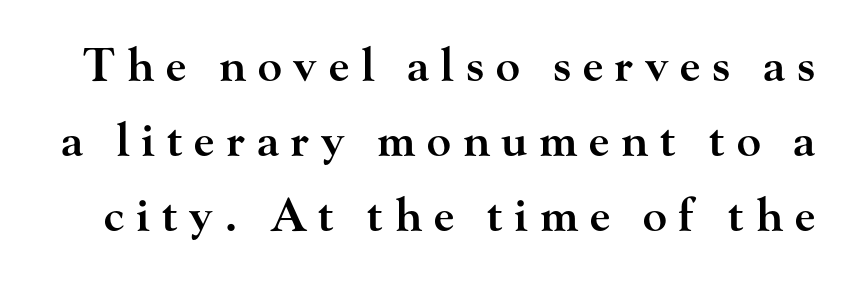
The image shows 45 px semibold, wide serif type, upright; set normal line spacing (1.67x), unusually wide letter spacing (+0.26 em), not underlined; high stroke contrast and a small x-height.
